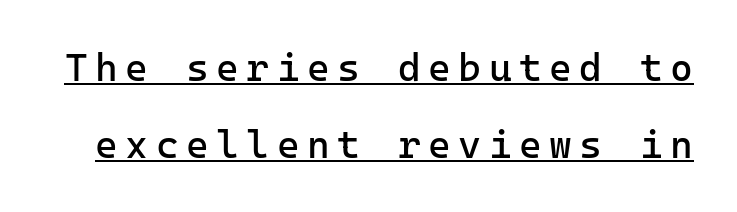
The image shows 39 px regular-weight sans-serif type, upright, monospaced; set loose line spacing (1.97x), underlined; low stroke contrast and a medium x-height.
